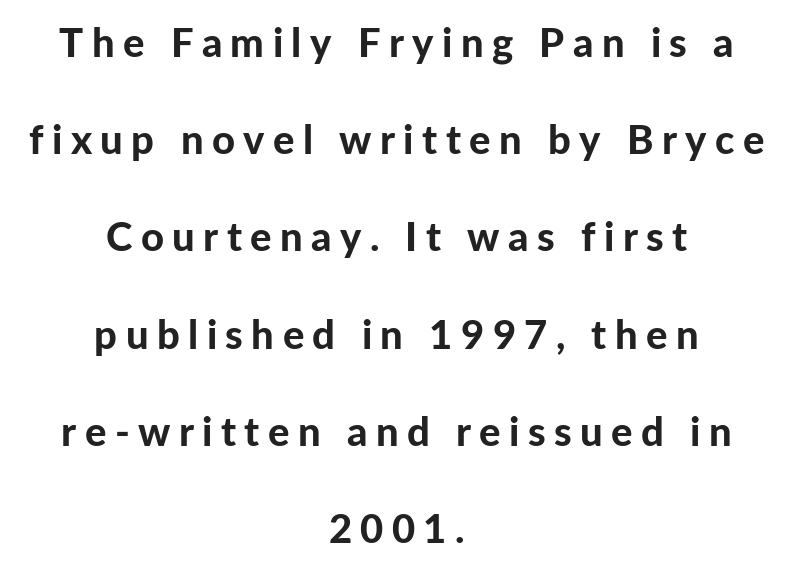
The face used here is rendered with a markedly widened letterfit. Letterform terminals end flat and unadorned throughout the passage. A typesetter would call this leading open, well beyond the default. Teacher's note: observe the equal gaps on both sides — that is centered alignment. Looks like regular typesetting: each glyph gets only the width it needs. The space directly below the letters is spotless.
